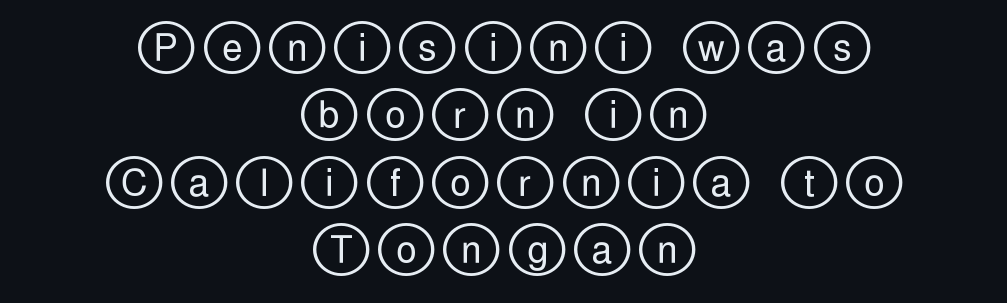
{"italic": "no", "width": "wide", "x_height": "large", "underline": "no", "align": "center", "line_spacing_ratio": 1.82, "letter_spacing": "wide", "letter_spacing_em": 0.22, "glyph_px": 37}
